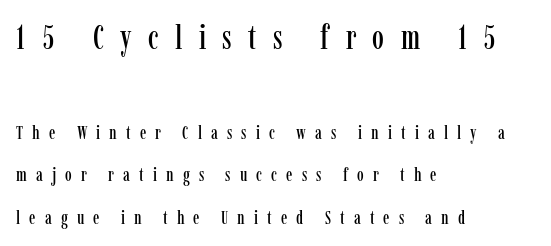
The image shows 34 px condensed serif type, upright; set left-aligned, loose line spacing (2.25x), unusually wide letter spacing (+0.48 em), not underlined; the first (top) block is 1.79x larger; low stroke contrast and a medium x-height.
